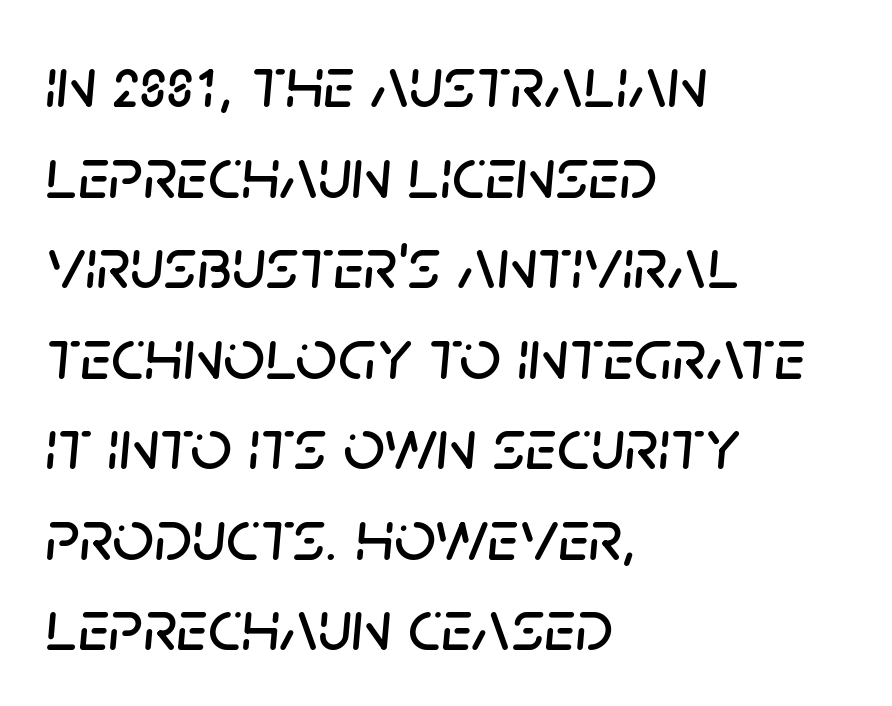
Q: Is the text italic (slanted)? A: Yes, it leans right by about 5 degrees.
Q: Is the text underlined? A: No.
Q: How is the paragraph aligned? A: Left-aligned.
Q: Is the spacing between letters normal or unusually wide? A: Normal.
Q: Width (condensed, normal, or wide)? A: Normal.
Q: Stroke contrast? A: Low.
Q: x-height? A: Large.
Q: Monospaced? A: No.
